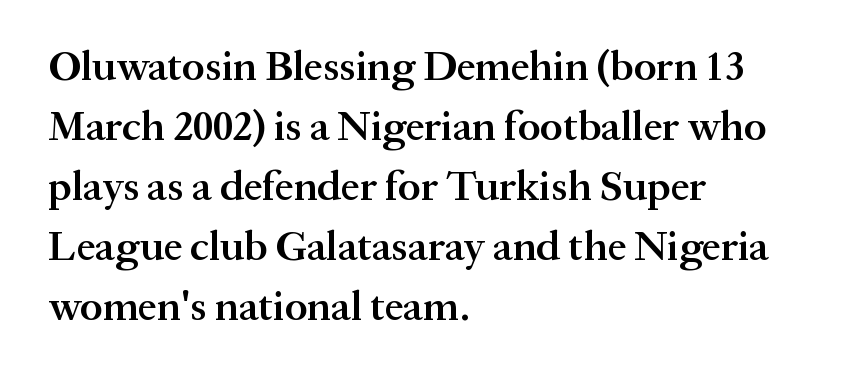
The image shows 42 px semibold serif type, upright; set left-aligned, normal line spacing (1.43x), normal letter spacing, not underlined; medium stroke contrast and a medium x-height.
